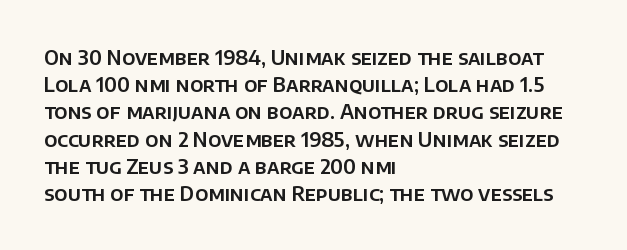
Teacher's note: observe the even left margin — that is flush-left alignment. Letter spacing: default. Every stem runs plumb, perpendicular to the baseline. The baseline area is clear. One glance says typical: line gaps are just what's usual.
